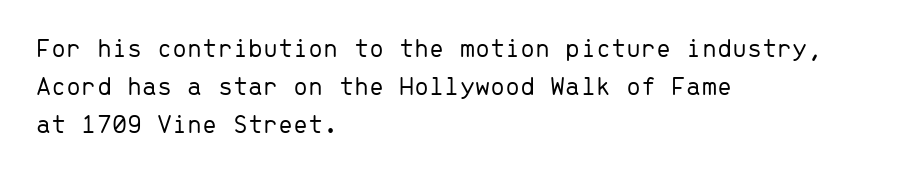
{"italic": "no", "bold": "no", "underline": "no", "align": "left", "line_spacing": "normal", "line_spacing_ratio": 1.4, "letter_spacing": "normal", "letter_spacing_em": 0.0, "glyph_px": 27}
